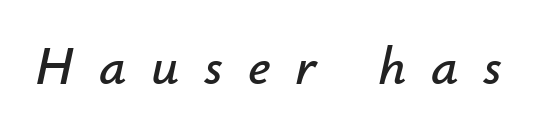
{"italic": "yes", "lean": "right", "slant_degrees": 12, "width": "normal", "stroke_contrast": "low", "x_height": "small", "monospaced": "no", "underline": "no", "letter_spacing": "wide", "letter_spacing_em": 0.46, "glyph_px": 54}
